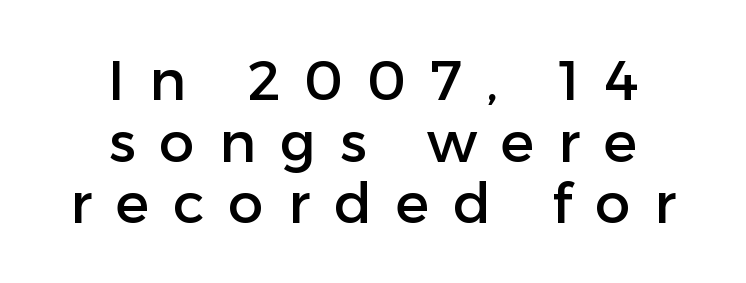
The image shows 56 px sans-serif type, upright; set centered, tight line spacing (1.1x), unusually wide letter spacing (+0.43 em), not underlined; low stroke contrast and a medium x-height.
